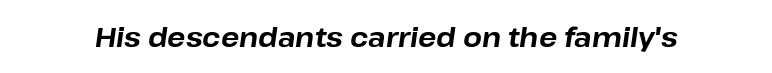
The image shows 27 px bold type, italic (leaning right); set normal letter spacing, not underlined.
